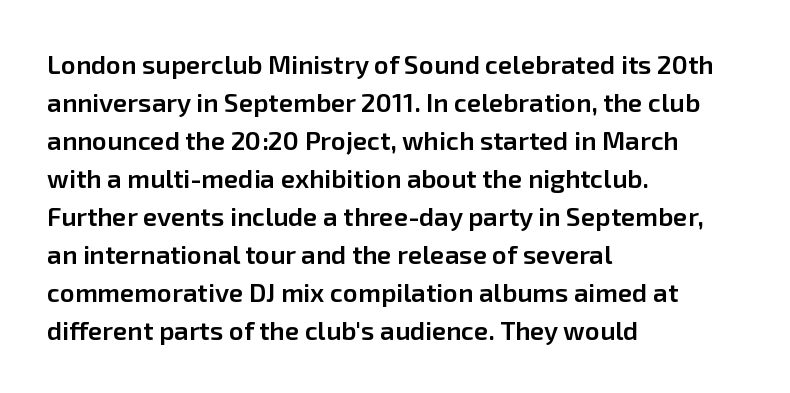
Q: Is the text bold? A: Semi-bold.
Q: Is the text italic (slanted)? A: No, it is upright.
Q: Is the text underlined? A: No.
Q: How is the paragraph aligned? A: Left-aligned.
Q: Is the spacing between letters normal or unusually wide? A: Normal.
Q: Is the spacing between lines tight, normal or loose? A: Normal.
